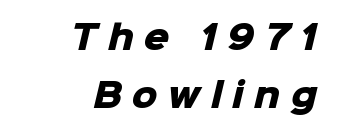
Q: Is the text bold? A: Yes.
Q: Is the typeface a serif or a sans-serif typeface? A: Sans-serif.
Q: Is the text underlined? A: No.
Q: How is the paragraph aligned? A: Right-aligned.
Q: Is the spacing between letters normal or unusually wide? A: Unusually wide.
Q: Width (condensed, normal, or wide)? A: Normal.
Q: Stroke contrast? A: Low.
Q: x-height? A: Medium.
Q: Monospaced? A: No.
